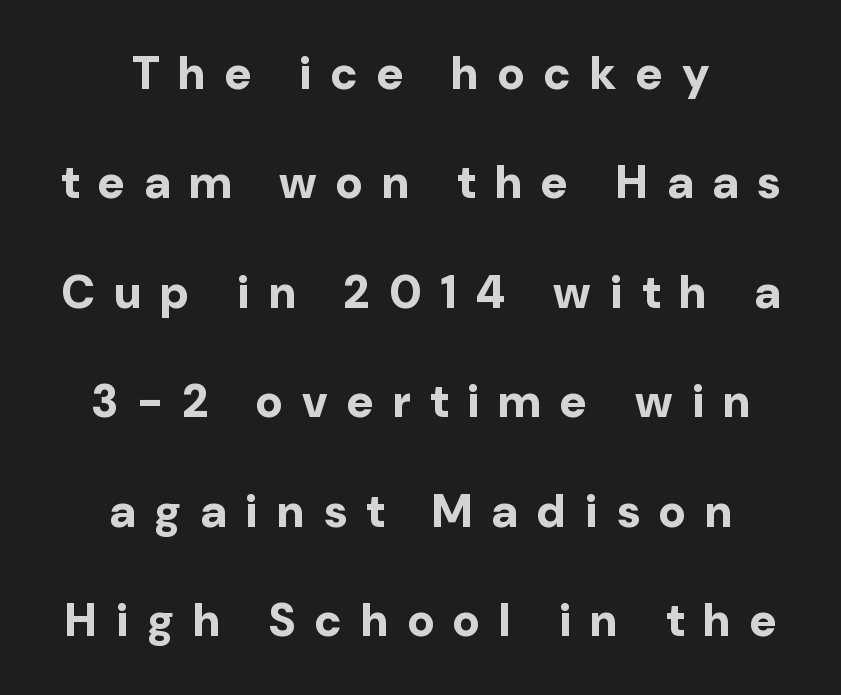
The image shows 46 px bold sans-serif type, upright; set centered, loose line spacing (2.38x), unusually wide letter spacing (+0.42 em), not underlined; low stroke contrast and a medium x-height.
